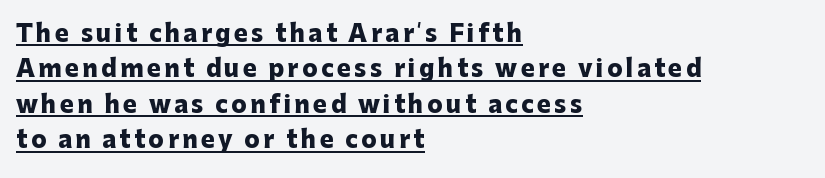
The image shows 23 px bold type, upright; set left-aligned, normal line spacing (1.54x), underlined.
